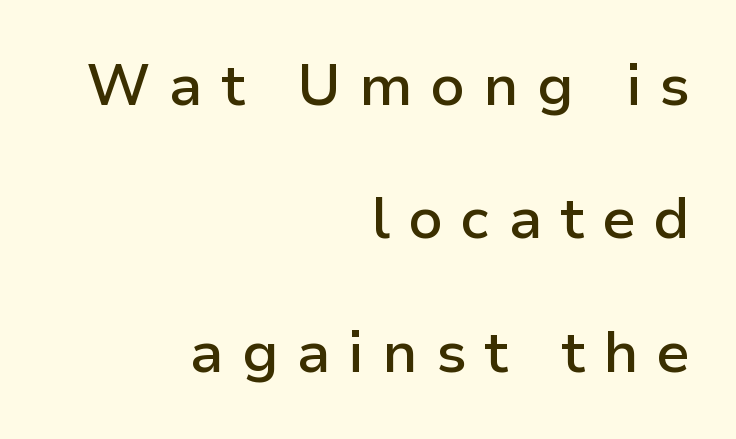
The image shows 58 px semibold sans-serif type, upright; set right-aligned, loose line spacing (2.3x), unusually wide letter spacing (+0.31 em), not underlined; low stroke contrast and a medium x-height.
